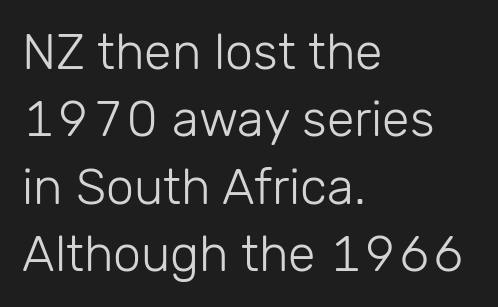
{"serif": "no", "italic": "no", "bold": "no", "weight": "light", "width": "normal", "stroke_contrast": "low", "x_height": "medium", "monospaced": "no", "underline": "no", "align": "left", "line_spacing": "normal", "line_spacing_ratio": 1.35, "letter_spacing": "normal", "letter_spacing_em": 0.0, "glyph_px": 50}
